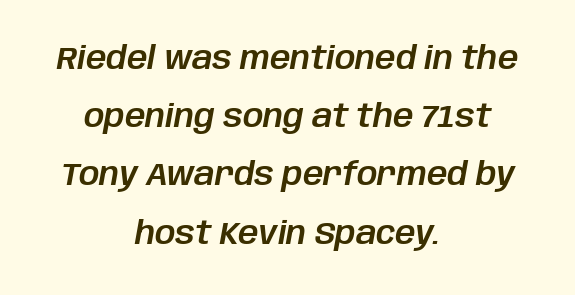
Q: Is the text italic (slanted)? A: Yes, it leans right by about 10 degrees.
Q: Is the text underlined? A: No.
Q: How is the paragraph aligned? A: Centered.
Q: Is the spacing between letters normal or unusually wide? A: Normal.
Q: Width (condensed, normal, or wide)? A: Normal.
Q: Stroke contrast? A: Low.
Q: x-height? A: Large.
Q: Monospaced? A: No.
